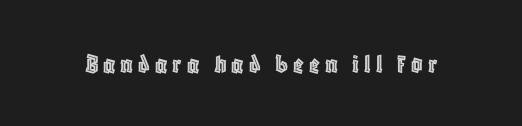
The image shows 28 px condensed type, upright; set not underlined; a large x-height.
